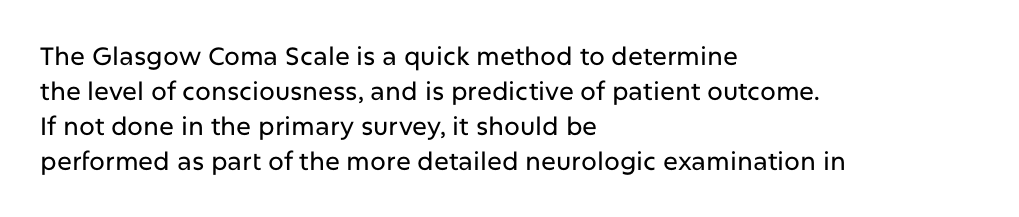
{"italic": "no", "underline": "no", "align": "left", "line_spacing": "normal", "line_spacing_ratio": 1.4, "letter_spacing": "normal", "letter_spacing_em": 0.0, "glyph_px": 25}
